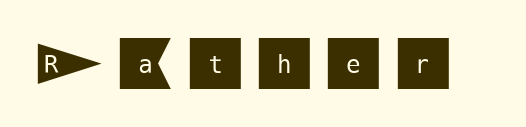
The designer went with a sans here, leaving each stem footless. The horizontal fit of the characters is loose and conspicuously gappy. Check the space under the baseline: it is left empty. If you drew a line through each stem, it would be perfectly vertical.
